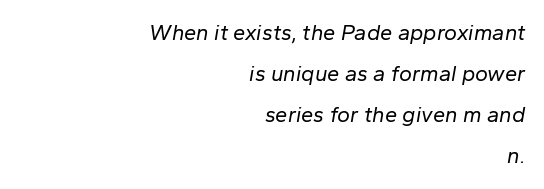
{"italic": "yes", "lean": "right", "slant_degrees": 10, "bold": "no", "underline": "no", "align": "right", "line_spacing_ratio": 1.87, "letter_spacing": "normal", "letter_spacing_em": 0.0, "glyph_px": 22}
